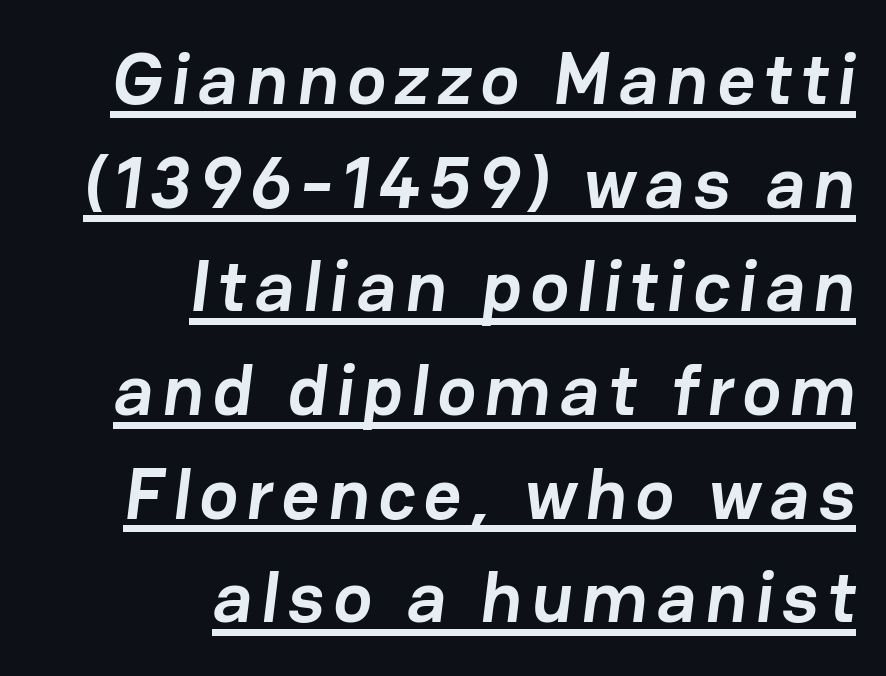
The image shows 73 px semibold sans-serif type; set right-aligned, normal line spacing (1.42x), underlined; low stroke contrast and a medium x-height.
